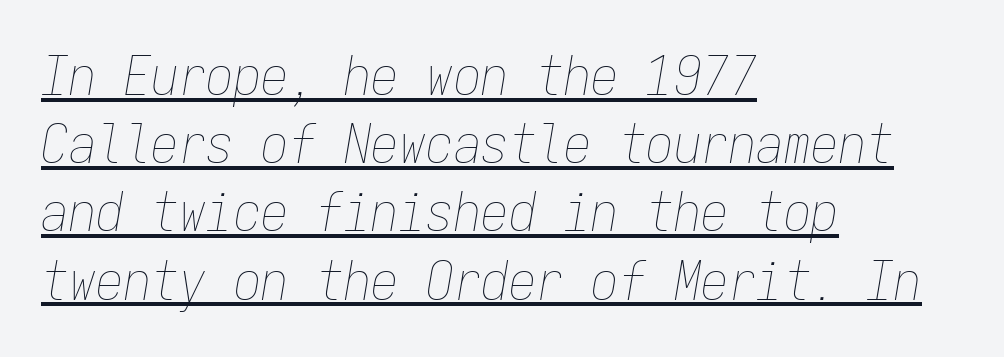
Q: Is the text bold? A: No.
Q: Is the text italic (slanted)? A: Yes, it leans right by about 9 degrees.
Q: Is the text underlined? A: Yes.
Q: How is the paragraph aligned? A: Left-aligned.
Q: Is the spacing between letters normal or unusually wide? A: Normal.
Q: Width (condensed, normal, or wide)? A: Condensed.
Q: Stroke contrast? A: Low.
Q: x-height? A: Medium.
Q: Monospaced? A: Yes.
